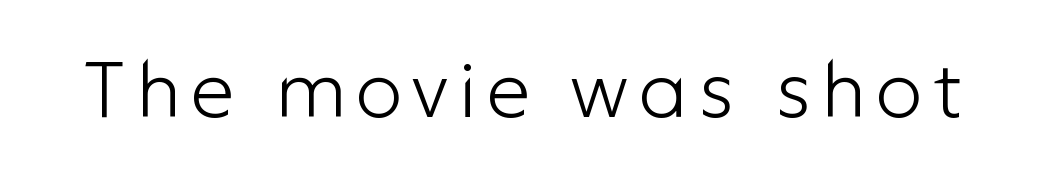
The image shows 78 px light sans-serif type, upright; set not underlined; low stroke contrast and a medium x-height.
